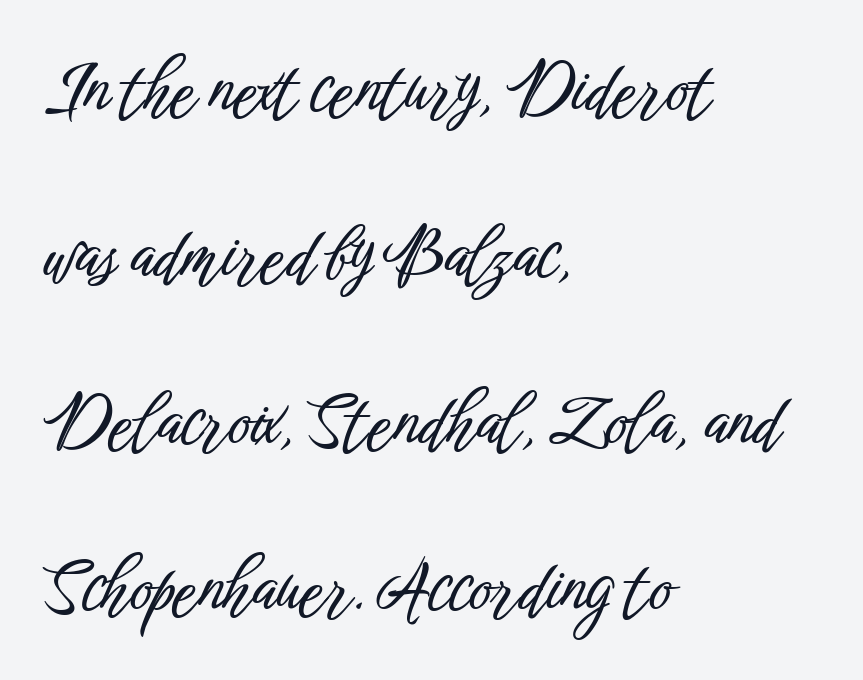
{"serif": "no", "width": "condensed", "stroke_contrast": "low", "x_height": "medium", "monospaced": "no", "underline": "no", "align": "left", "line_spacing": "loose", "line_spacing_ratio": 2.41, "letter_spacing": "normal", "letter_spacing_em": 0.0, "glyph_px": 69}
